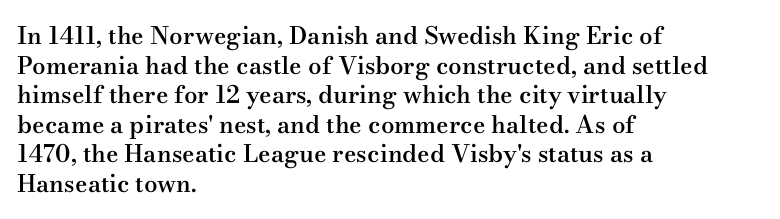
The image shows 24 px text type, upright; set left-aligned, line spacing 1.23x, normal letter spacing, not underlined.
